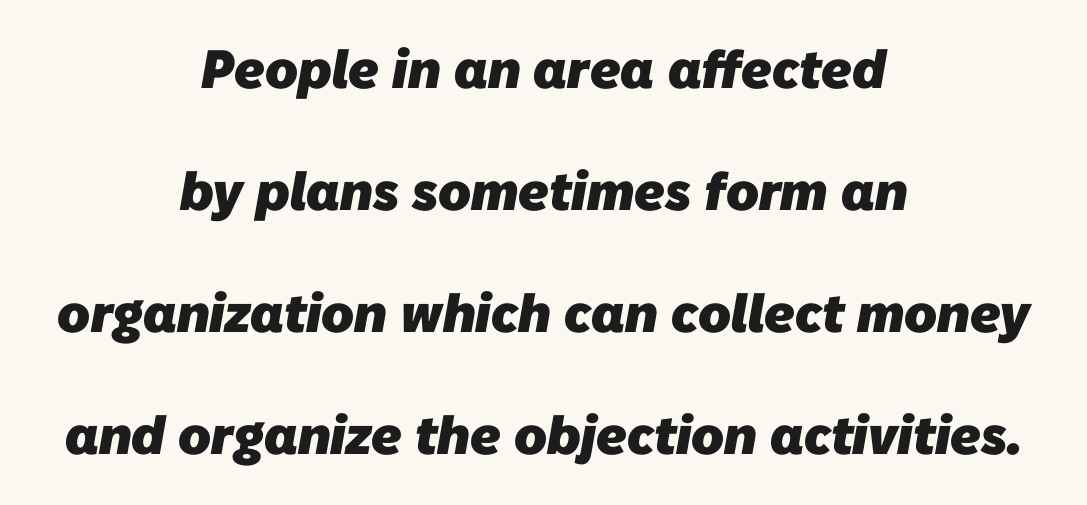
{"serif": "no", "bold": "yes", "weight": "heavy", "width": "normal", "stroke_contrast": "low", "x_height": "medium", "monospaced": "no", "underline": "no", "align": "center", "line_spacing": "loose", "line_spacing_ratio": 2.26, "letter_spacing": "normal", "letter_spacing_em": 0.0, "glyph_px": 54}
